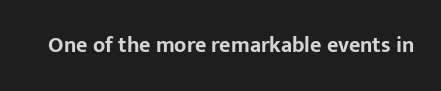
{"italic": "no", "bold": "yes", "underline": "no", "letter_spacing": "normal", "letter_spacing_em": 0.0, "glyph_px": 22}
